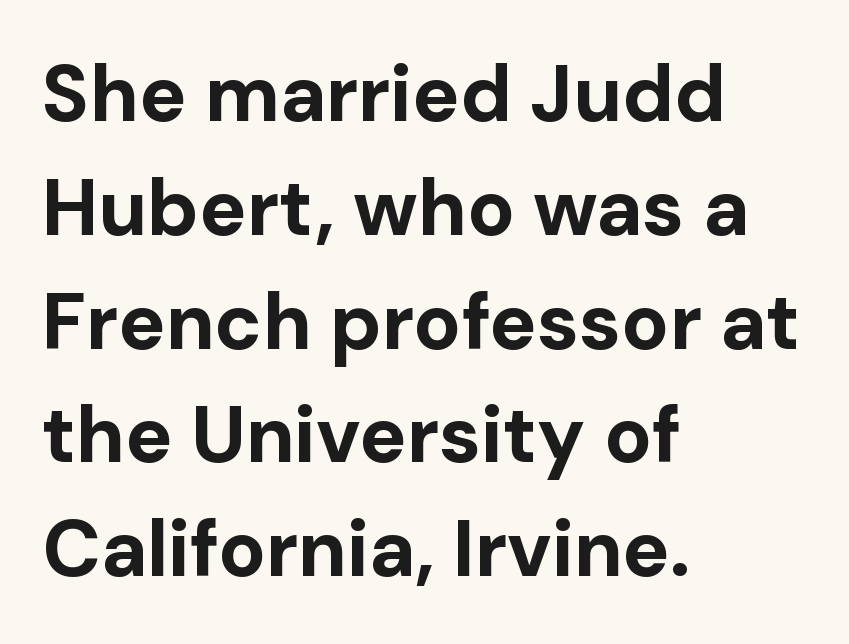
The image shows 79 px bold sans-serif type, upright; set left-aligned, normal line spacing (1.44x), normal letter spacing, not underlined; low stroke contrast and a medium x-height.
